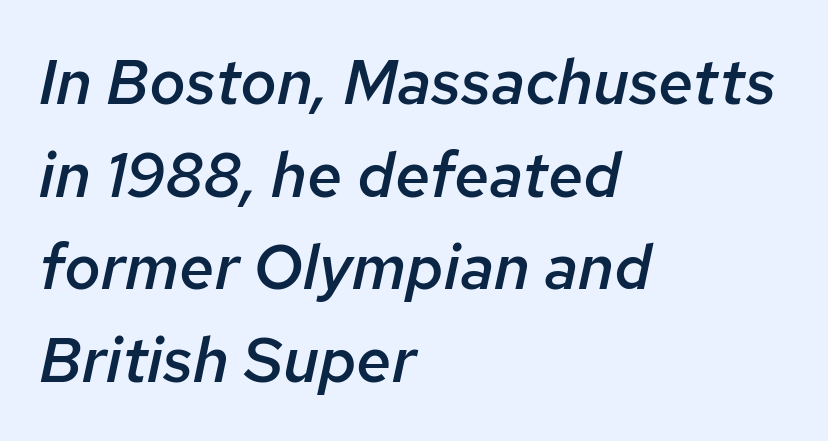
Q: Is the text bold? A: Semi-bold.
Q: Is the text italic (slanted)? A: Yes, it leans right by about 12 degrees.
Q: Is the text underlined? A: No.
Q: How is the paragraph aligned? A: Left-aligned.
Q: Is the spacing between letters normal or unusually wide? A: Normal.
Q: Is the spacing between lines tight, normal or loose? A: Normal.
Q: Width (condensed, normal, or wide)? A: Normal.
Q: Stroke contrast? A: Low.
Q: x-height? A: Medium.
Q: Monospaced? A: No.
